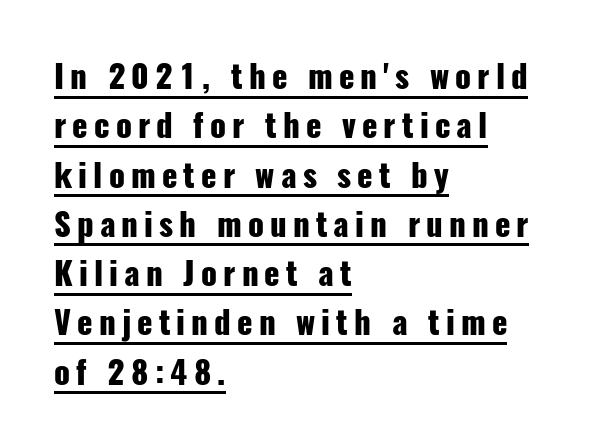
The image shows 32 px heavy, condensed sans-serif type, upright; set left-aligned, normal line spacing (1.54x), underlined; low stroke contrast and a medium x-height.
